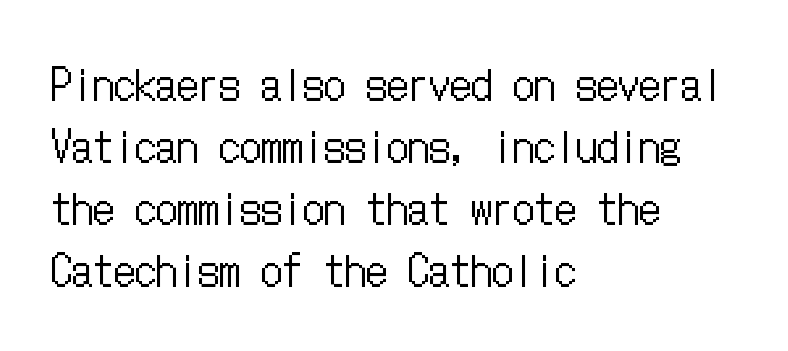
The image shows 42 px regular-weight, condensed type, upright; set left-aligned, normal line spacing (1.48x), normal letter spacing, not underlined; low stroke contrast and a medium x-height.
